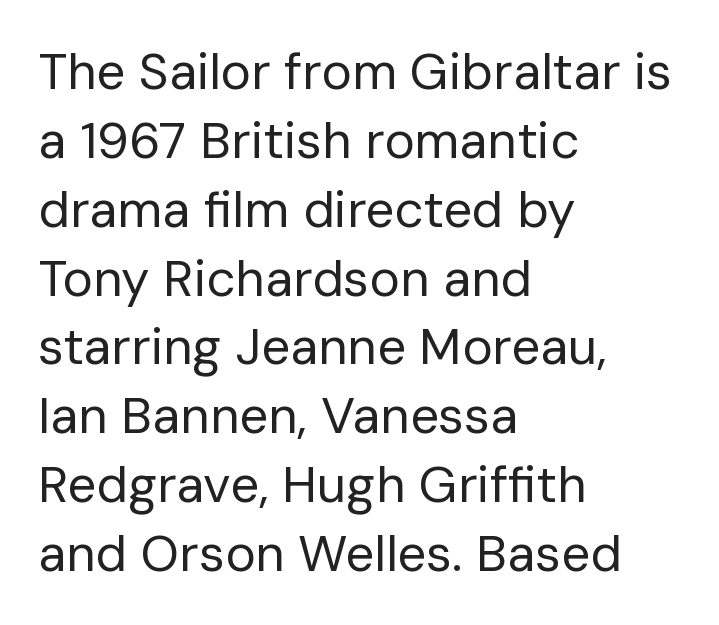
The image shows 51 px regular-weight sans-serif type, upright; set left-aligned, normal line spacing (1.35x), normal letter spacing, not underlined; low stroke contrast and a medium x-height.
